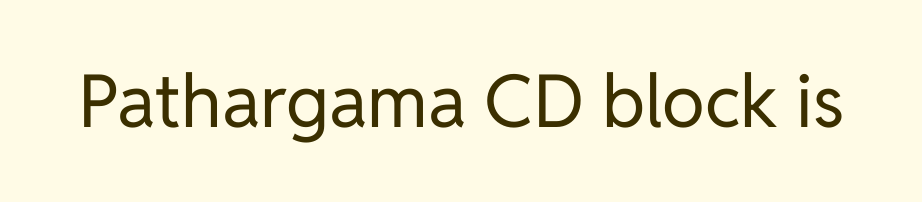
The image shows 73 px regular-weight sans-serif type, upright; set normal letter spacing, not underlined; low stroke contrast and a medium x-height.
